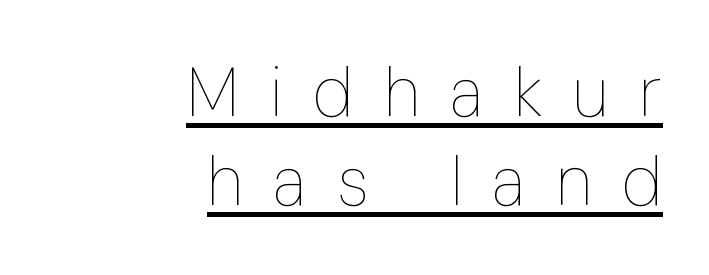
Vertical spacing — default. In CSS terms this would be text-align: right. Proportional: the letters do not fall into vertical columns. Vertical strokes here are truly vertical.
